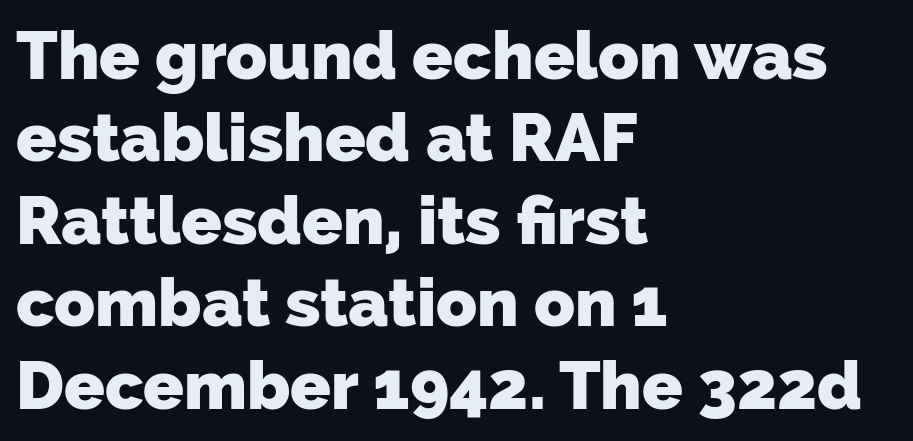
Q: Is the text bold? A: Yes.
Q: Is the typeface a serif or a sans-serif typeface? A: Sans-serif.
Q: Is the text underlined? A: No.
Q: How is the paragraph aligned? A: Left-aligned.
Q: Is the spacing between letters normal or unusually wide? A: Normal.
Q: Width (condensed, normal, or wide)? A: Normal.
Q: Stroke contrast? A: Low.
Q: x-height? A: Medium.
Q: Monospaced? A: No.
